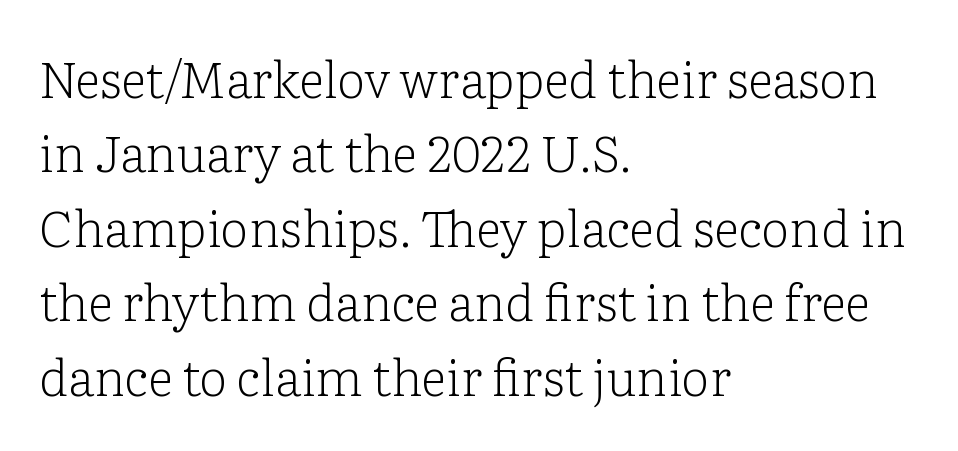
Unlike a clean sans, this face finishes its strokes with serifs. Each row of text sits above clean, open space. The text block is weighted toward the left margin, trailing off unevenly rightward. Weight: regular or lighter. Default kerning and tracking; the words read as compact shapes.
